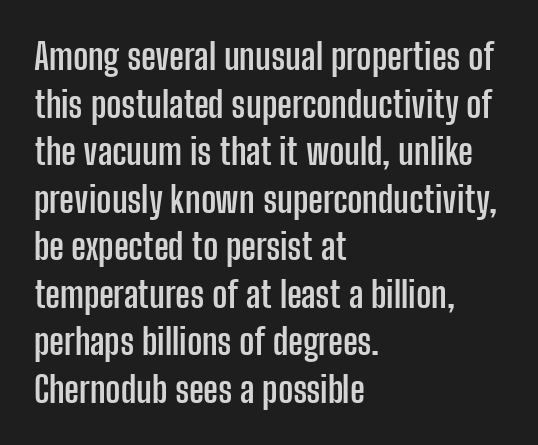
{"serif": "no", "italic": "no", "bold": "yes", "weight": "semibold", "width": "condensed", "stroke_contrast": "low", "x_height": "medium", "monospaced": "no", "underline": "no", "align": "left", "line_spacing": "normal", "line_spacing_ratio": 1.32, "letter_spacing": "normal", "letter_spacing_em": 0.0, "glyph_px": 36}
